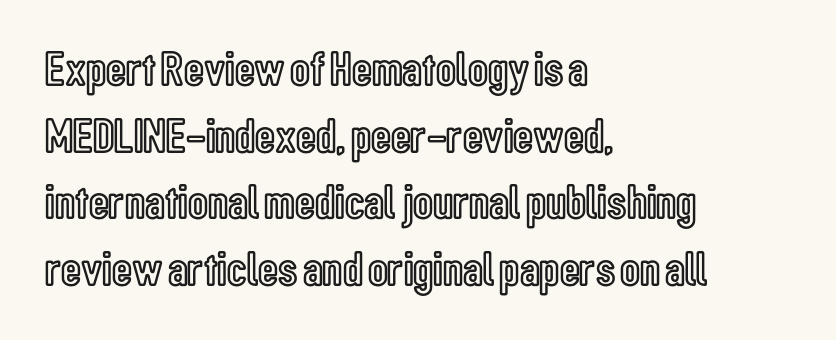
Rendered with straight, roman letterforms. Compared with a centered layout, this one pins lines to the left instead. Character widths vary here, with narrow letters taking less room than wide ones. Line spacing here is normal. What stands out about the letter spacing? Nothing — it is the standard amount.
